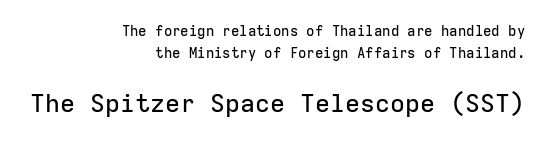
The specimen reads as upright at a glance. This rendering leaves character spacing at its baseline value. Quick note: interline space is typical. The later block is typeset at a bigger size than the earlier block. Letters rest on an invisible, unmarked baseline. The rendering anchors every line to the right-hand side.
